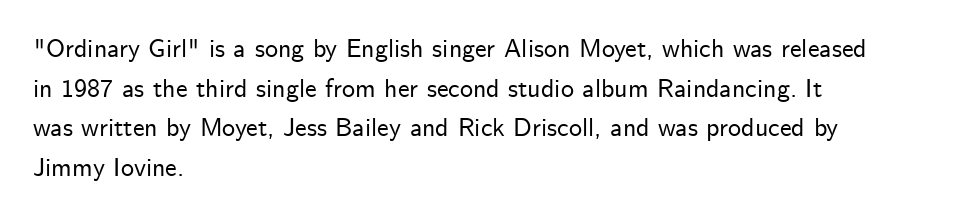
The image shows 26 px text type, upright; set left-aligned, normal line spacing (1.52x), normal letter spacing, not underlined.
